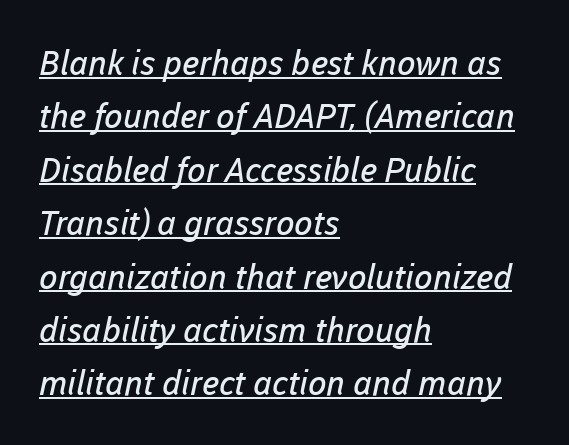
{"serif": "no", "bold": "no", "weight": "regular", "width": "normal", "stroke_contrast": "low", "x_height": "medium", "monospaced": "no", "underline": "yes", "align": "left", "line_spacing": "normal", "line_spacing_ratio": 1.57, "letter_spacing": "normal", "letter_spacing_em": 0.0, "glyph_px": 34}
